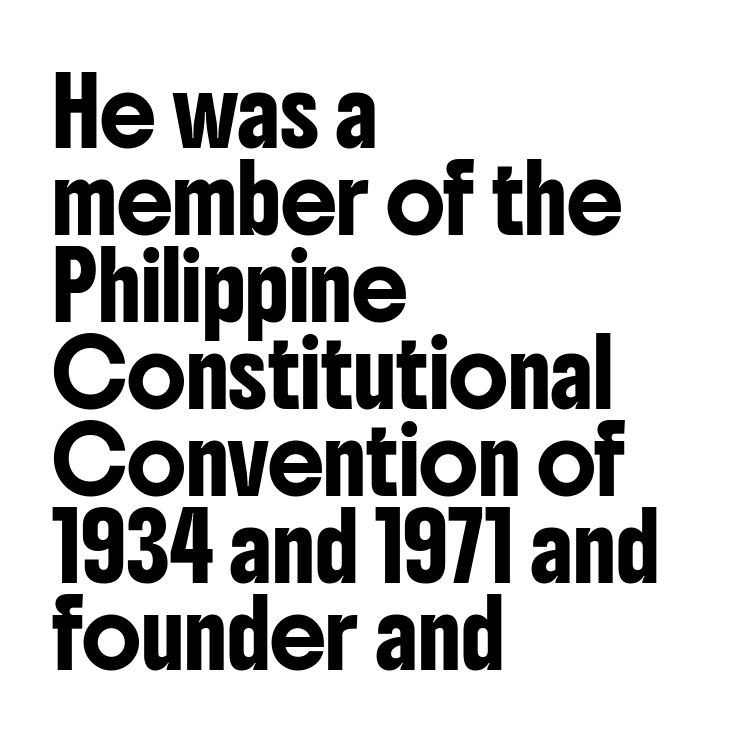
These lines are rendered in a variable-pitch font. Each new line begins a customary step beneath the previous one. What stands out about the letter spacing? Nothing — it is the standard amount. The axis of the letterforms is exactly vertical. The text was rendered using a sans face with plain stroke endings.
